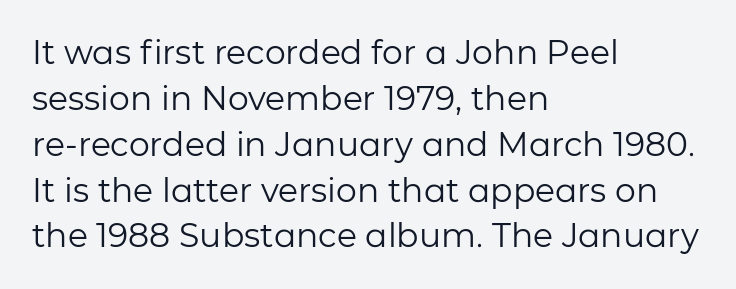
Q: Is the text bold? A: No.
Q: Is the text italic (slanted)? A: No, it is upright.
Q: Is the typeface a serif or a sans-serif typeface? A: Sans-serif.
Q: Is the text underlined? A: No.
Q: How is the paragraph aligned? A: Left-aligned.
Q: Is the spacing between letters normal or unusually wide? A: Normal.
Q: Is the spacing between lines tight, normal or loose? A: Normal.
Q: Width (condensed, normal, or wide)? A: Normal.
Q: Stroke contrast? A: Low.
Q: x-height? A: Medium.
Q: Monospaced? A: No.
